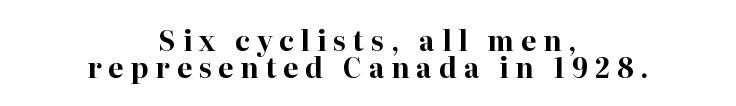
Descender tails drop into unmarked territory. The paragraph has two soft edges and a firm central axis. Between one letter and the next there's a generous, obvious gap. How would I describe the line gaps? Narrow and economical. The font is running at its bold setting. This sample uses an upright cut, with every glyph sitting square on the baseline.
